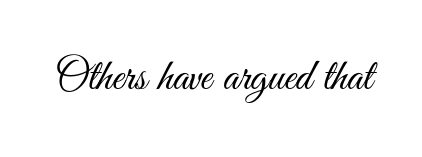
Q: Is the text bold? A: No.
Q: Is the text italic (slanted)? A: Yes.
Q: Is the typeface a serif or a sans-serif typeface? A: Sans-serif.
Q: Is the text underlined? A: No.
Q: Is the spacing between letters normal or unusually wide? A: Normal.
Q: Width (condensed, normal, or wide)? A: Condensed.
Q: Stroke contrast? A: Medium.
Q: x-height? A: Small.
Q: Monospaced? A: No.
